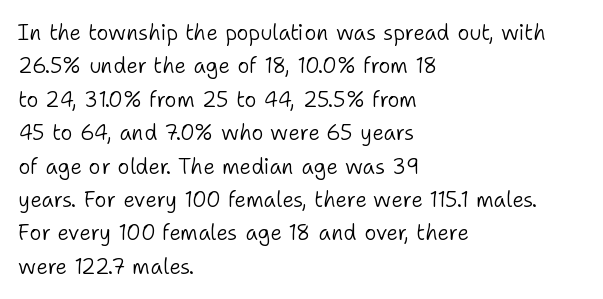
Q: Is the text bold? A: No.
Q: Is the text italic (slanted)? A: No, it is upright.
Q: Is the text underlined? A: No.
Q: How is the paragraph aligned? A: Left-aligned.
Q: Is the spacing between letters normal or unusually wide? A: Normal.
Q: Is the spacing between lines tight, normal or loose? A: Normal.
